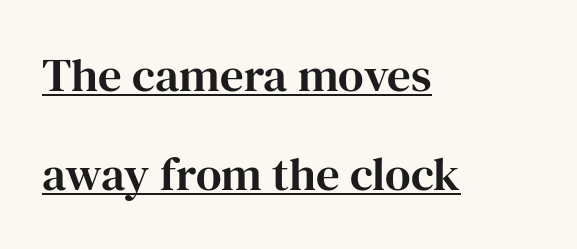
{"serif": "yes", "italic": "no", "width": "normal", "stroke_contrast": "high", "x_height": "medium", "monospaced": "no", "underline": "yes", "align": "left", "line_spacing": "loose", "line_spacing_ratio": 2.11, "letter_spacing": "normal", "letter_spacing_em": 0.0, "glyph_px": 47}
